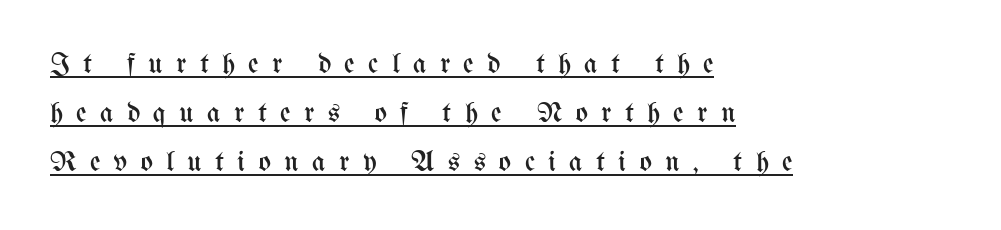
Ascenders rise straight up at ninety degrees. The horizontal fit of the characters is loose and conspicuously gappy. A rule runs beneath these lines of type. Reading down the column, the eye jumps a familiar distance to each next line. Leftover space on each line is placed entirely after the last word.
